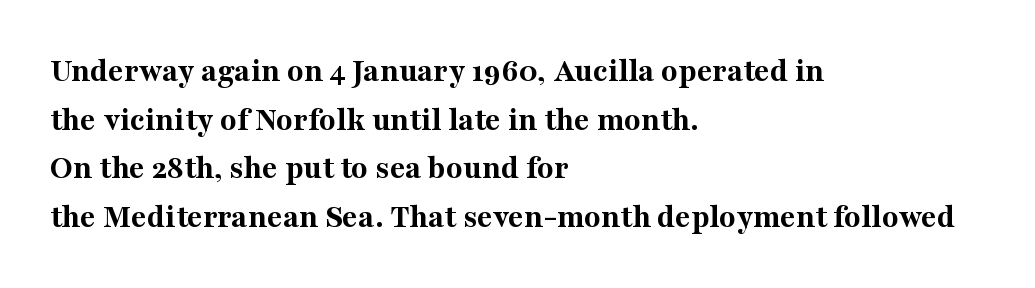
{"serif": "yes", "italic": "no", "bold": "yes", "weight": "bold", "width": "normal", "stroke_contrast": "medium", "x_height": "medium", "monospaced": "no", "underline": "no", "align": "left", "line_spacing": "normal", "line_spacing_ratio": 1.43, "letter_spacing": "normal", "letter_spacing_em": 0.0, "glyph_px": 34}
